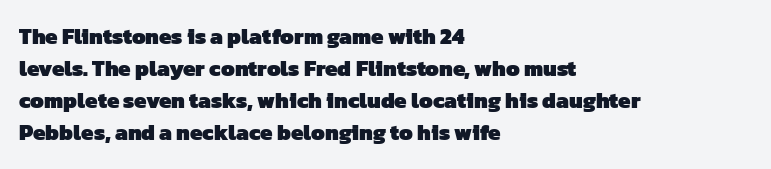
The paragraph has a hard left edge and a soft right edge. Beneath every word, the page is bare. As a designer I'd log this as weight 700, bold. Look at the tracking — it's just the regular setting, nothing added.
